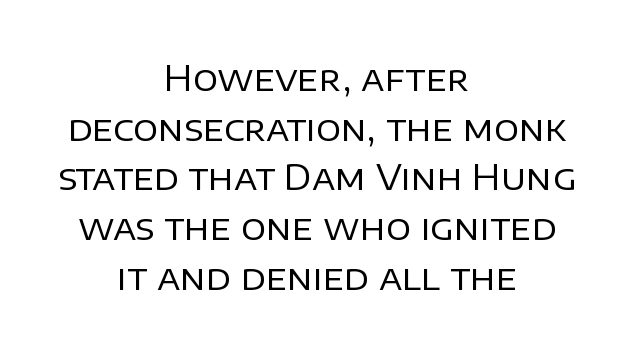
This sample uses plain, unmodified letter spacing. The typography opts for an upright posture over an oblique one. No word sits above an underline. Leftover space on each line is divided equally before and after the words.
